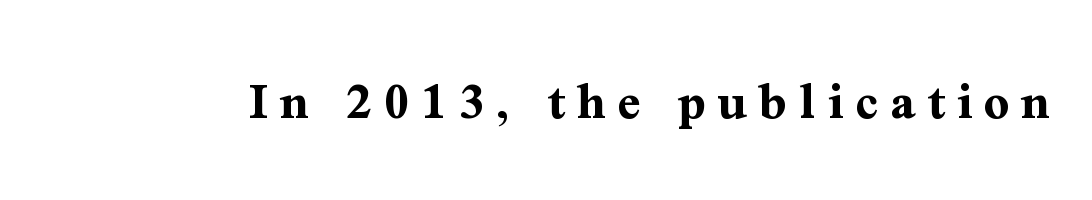
{"serif": "yes", "italic": "no", "bold": "yes", "weight": "bold", "width": "normal", "stroke_contrast": "medium", "x_height": "medium", "monospaced": "no", "underline": "no", "letter_spacing": "wide", "letter_spacing_em": 0.21, "glyph_px": 56}
